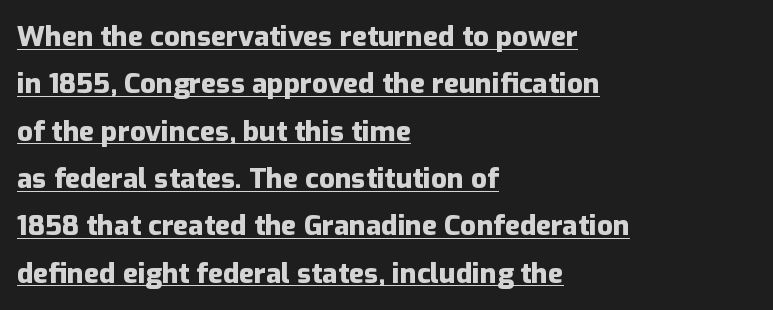
{"serif": "no", "italic": "no", "bold": "yes", "weight": "heavy", "width": "normal", "stroke_contrast": "low", "x_height": "medium", "monospaced": "no", "underline": "yes", "align": "left", "line_spacing": "normal", "line_spacing_ratio": 1.69, "letter_spacing": "normal", "letter_spacing_em": 0.0, "glyph_px": 28}
